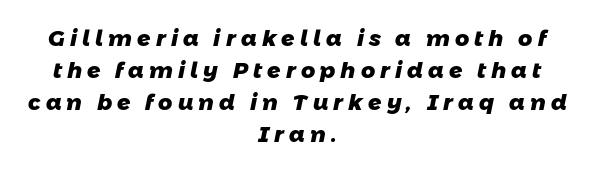
In terms of leading, this rendering sits right in the middle. Rule under the text: the space is simply empty. Weight check: bold — yes, fully. The rendering positions every line midway between the sides. In terms of letterspacing, this is a distinctly airy, spread setting.
